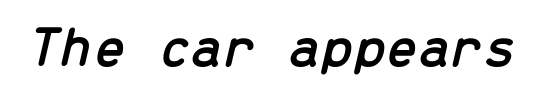
The image shows 58 px text type, italic (leaning right), monospaced; set normal letter spacing, not underlined; low stroke contrast and a medium x-height.
